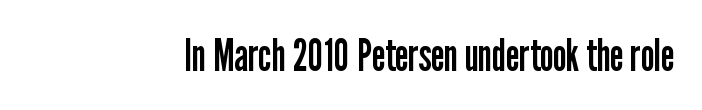
{"serif": "no", "italic": "no", "bold": "no", "weight": "regular", "width": "condensed", "stroke_contrast": "low", "x_height": "medium", "monospaced": "no", "underline": "no", "letter_spacing": "normal", "letter_spacing_em": 0.0, "glyph_px": 44}
